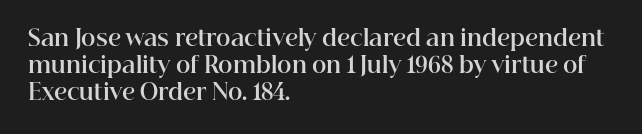
{"italic": "no", "bold": "yes", "underline": "no", "align": "left", "line_spacing_ratio": 1.23, "letter_spacing": "normal", "letter_spacing_em": 0.0, "glyph_px": 22}
